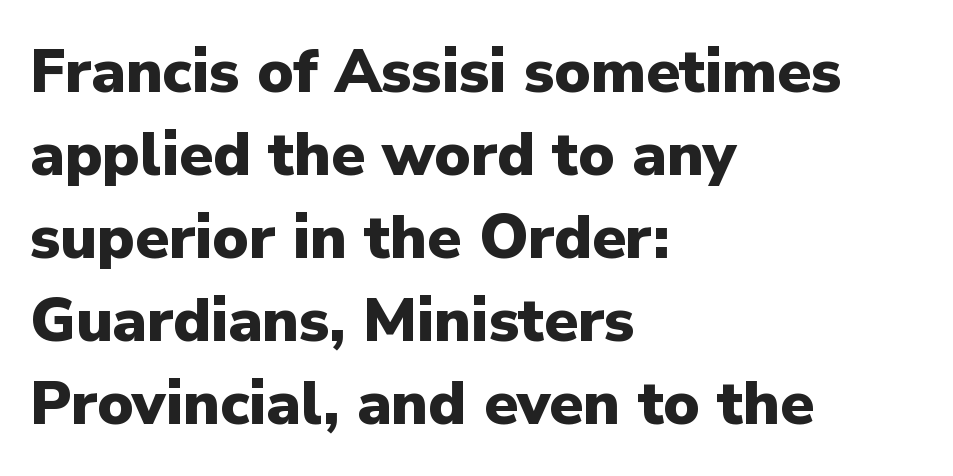
{"serif": "no", "italic": "no", "bold": "yes", "weight": "heavy", "width": "normal", "stroke_contrast": "low", "x_height": "medium", "monospaced": "no", "underline": "no", "align": "left", "line_spacing": "normal", "line_spacing_ratio": 1.36, "letter_spacing": "normal", "letter_spacing_em": 0.0, "glyph_px": 61}
